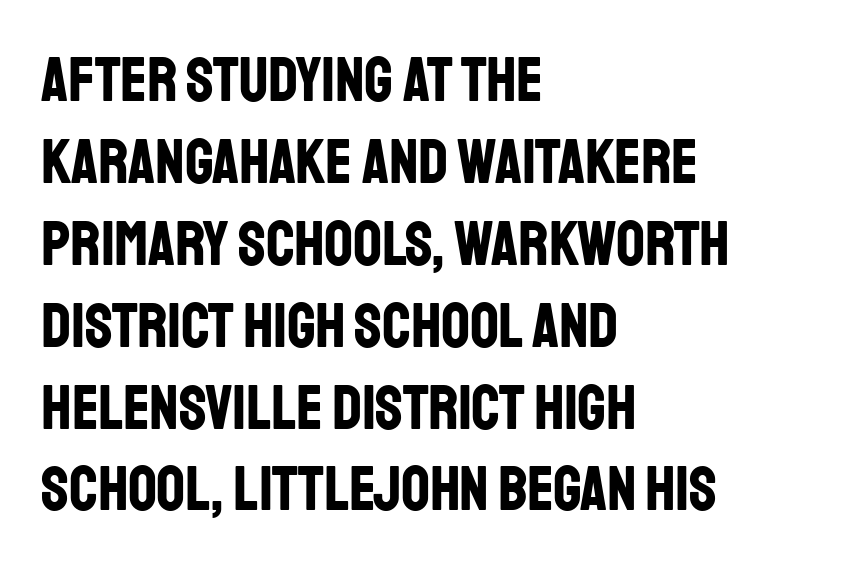
The image shows 63 px bold, condensed sans-serif type, upright; set left-aligned, normal line spacing (1.3x), normal letter spacing, not underlined; low stroke contrast and a large x-height.
